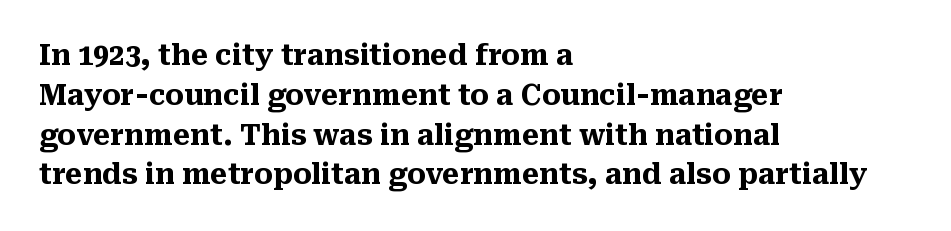
{"serif": "yes", "italic": "no", "bold": "yes", "weight": "heavy", "width": "normal", "stroke_contrast": "medium", "x_height": "medium", "monospaced": "no", "underline": "no", "align": "left", "line_spacing": "normal", "line_spacing_ratio": 1.42, "letter_spacing": "normal", "letter_spacing_em": 0.0, "glyph_px": 28}
